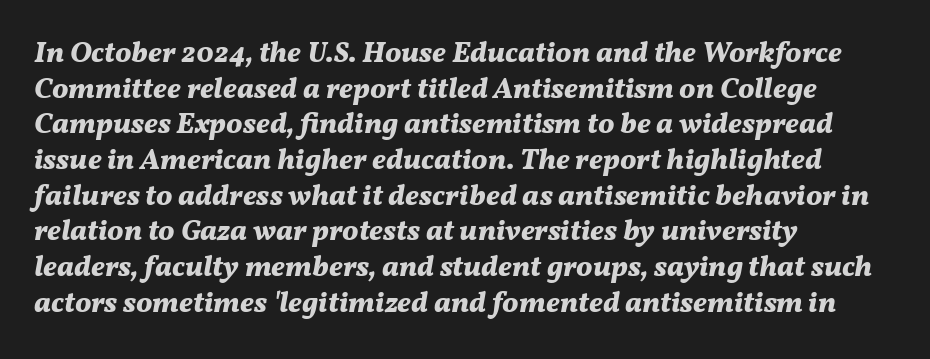
The gap between lines stays unmarked. These lines carry a lot of weight — the face is fully bold. Is the type slanted? Yes — the strokes lean at a clear angle. Each line starts at the same left margin while the right side varies. Inter-character spacing is left at the font's built-in metrics. Varying glyph widths throughout — classic text-font behaviour.
